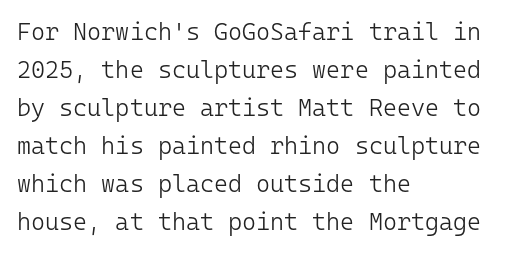
Caption: standard tracking, unaltered. How would I describe the line gaps? Plain and ordinary. Notice how the stems are strictly vertical — no italics here. The typeface has the unassuming heft of standard copy or less. The lines are quadded left.
